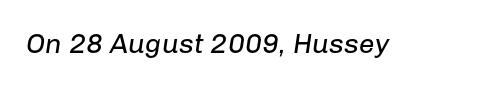
The image shows 28 px regular-weight type, italic (leaning right); set normal letter spacing, not underlined; low stroke contrast and a medium x-height.
